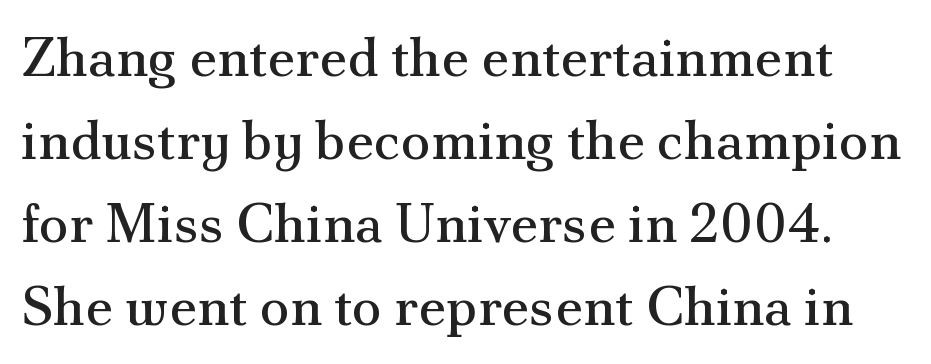
{"serif": "yes", "italic": "no", "bold": "no", "weight": "regular", "width": "normal", "stroke_contrast": "medium", "x_height": "small", "monospaced": "no", "underline": "no", "line_spacing": "normal", "line_spacing_ratio": 1.51, "letter_spacing": "normal", "letter_spacing_em": 0.0, "glyph_px": 55}
